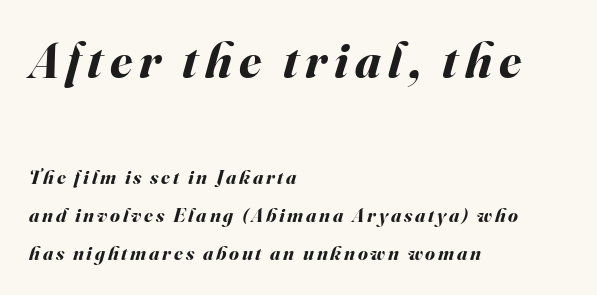
Q: Is the text bold? A: Yes.
Q: Is the text italic (slanted)? A: Yes, it leans right by about 16 degrees.
Q: Is the text underlined? A: No.
Q: How is the paragraph aligned? A: Left-aligned.
Q: Is the spacing between lines tight, normal or loose? A: Loose.
Q: Which block of text is set in a larger size, the first (top) or the second (bottom)? A: The first (top) one.
Q: Width (condensed, normal, or wide)? A: Normal.
Q: Stroke contrast? A: Medium.
Q: x-height? A: Small.
Q: Monospaced? A: No.
